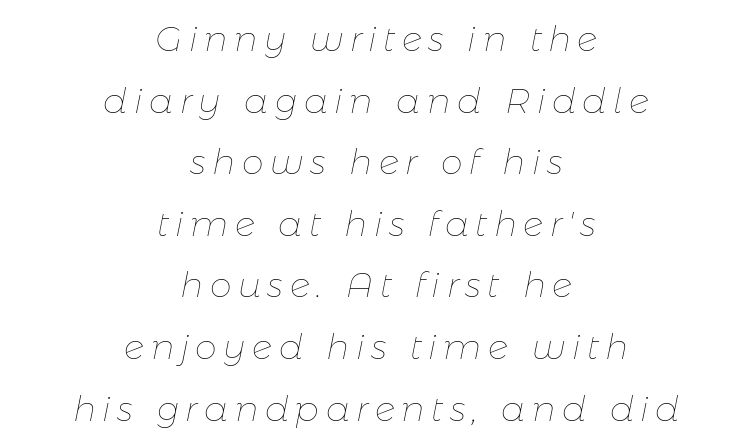
Weight: not bold — regular or lighter. Slant detected: the letters are inclined. Character widths vary here, with narrow letters taking less room than wide ones. Each line is balanced around a shared central axis.
